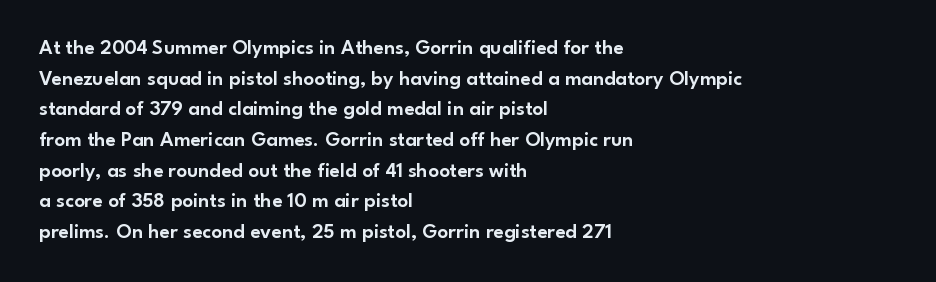
Style check: upright. Quick note: interline space is typical. This sample uses plain, unmodified letter spacing. In CSS terms this would be text-align: left.
